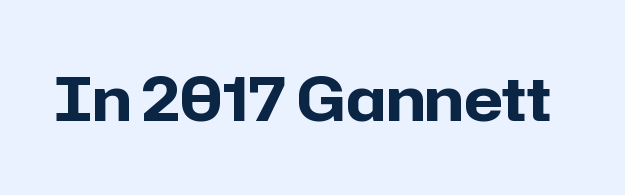
Q: Is the text bold? A: Yes.
Q: Is the text italic (slanted)? A: No, it is upright.
Q: Is the typeface a serif or a sans-serif typeface? A: Sans-serif.
Q: Is the text underlined? A: No.
Q: Is the spacing between letters normal or unusually wide? A: Normal.
Q: Width (condensed, normal, or wide)? A: Normal.
Q: Stroke contrast? A: Low.
Q: x-height? A: Medium.
Q: Monospaced? A: No.
